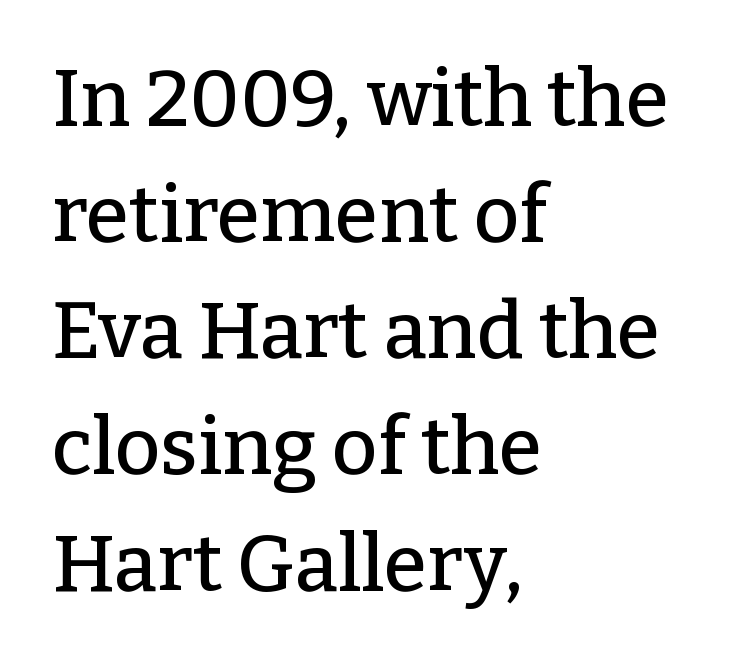
Q: Is the text italic (slanted)? A: No, it is upright.
Q: Is the typeface a serif or a sans-serif typeface? A: Serif.
Q: Is the text underlined? A: No.
Q: How is the paragraph aligned? A: Left-aligned.
Q: Is the spacing between letters normal or unusually wide? A: Normal.
Q: Is the spacing between lines tight, normal or loose? A: Normal.
Q: Width (condensed, normal, or wide)? A: Normal.
Q: Stroke contrast? A: Low.
Q: x-height? A: Medium.
Q: Monospaced? A: No.
